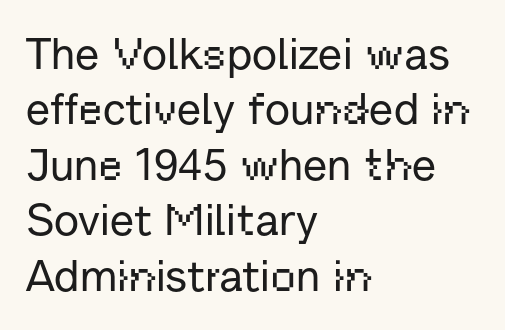
If you drew a line through each stem, it would be perfectly vertical. You can tell from the bare stems that sans-serif type was used. The rendering uses natural spacing where letterforms have individual widths. Caption: standard tracking, unaltered. Short and long lines alike share a common starting point at left. Quick note: underline off.
